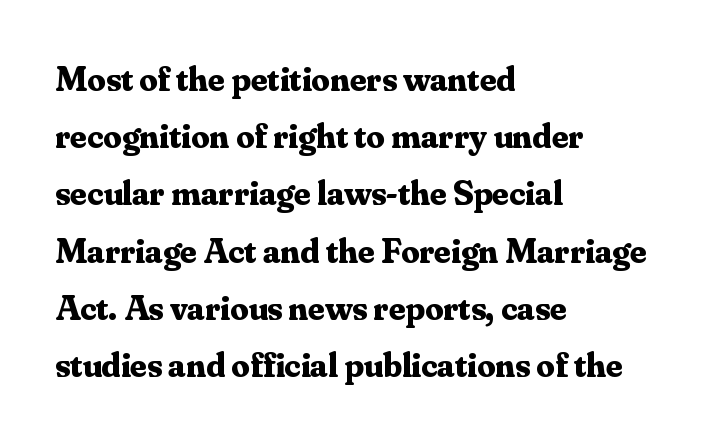
Here the designer chose a conventional face with non-uniform glyph widths. Does extra space separate the letters? No, they use regular spacing. Summary of vertical rhythm: regular, with standard interline spacing. Strokes here are thick enough to call this a true bold.
